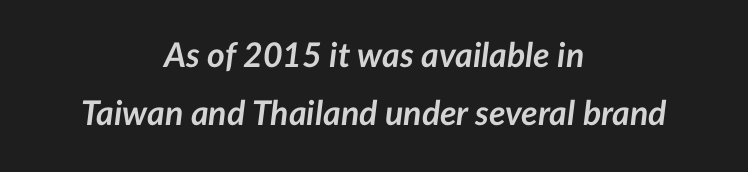
Q: Is the text bold? A: Yes.
Q: Is the text italic (slanted)? A: Yes, it leans right by about 7 degrees.
Q: Is the text underlined? A: No.
Q: How is the paragraph aligned? A: Centered.
Q: Is the spacing between letters normal or unusually wide? A: Normal.
Q: Width (condensed, normal, or wide)? A: Normal.
Q: Stroke contrast? A: Low.
Q: x-height? A: Medium.
Q: Monospaced? A: No.
